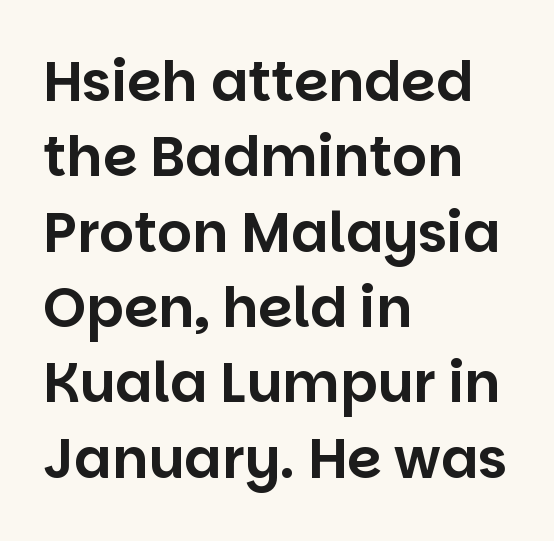
Alignment: flush left. The letterforms sit shoulder to shoulder at normal distance. This is roman type, the default non-slanted kind. A typesetter would call this proportional, since set widths differ per character.
